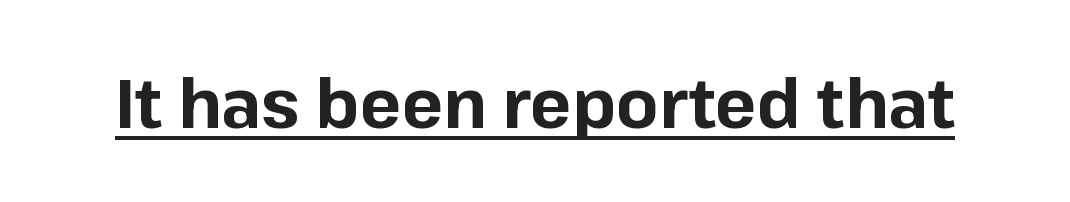
Q: Is the text bold? A: Yes.
Q: Is the text italic (slanted)? A: No, it is upright.
Q: Is the typeface a serif or a sans-serif typeface? A: Sans-serif.
Q: Is the text underlined? A: Yes.
Q: Is the spacing between letters normal or unusually wide? A: Normal.
Q: Width (condensed, normal, or wide)? A: Normal.
Q: Stroke contrast? A: Low.
Q: x-height? A: Medium.
Q: Monospaced? A: No.
